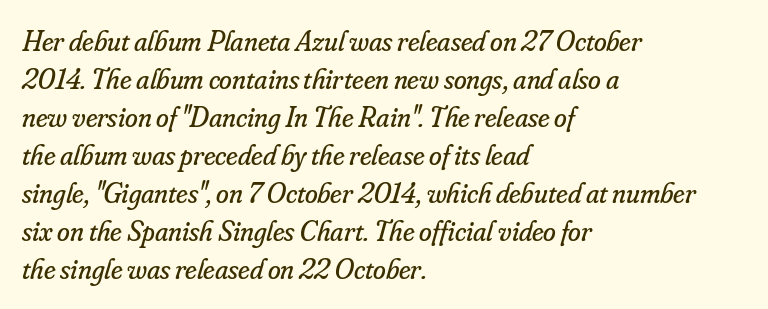
Stem width sits at or under what a default text font uses. The lines are quadded left. Is there much room between lines? A standard amount, neither cramped nor airy. Do the characters align in a grid? No, the font is proportional.
